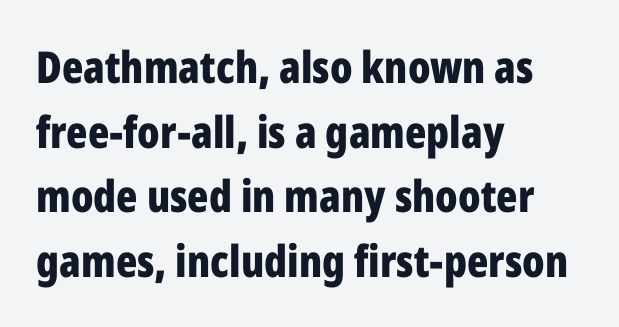
Note: no serifs on the glyphs. Is there any slant? The stems are plumb. The rendering uses a moderate line-height, typical for paragraphs. Characters follow at the spacing the type designer built in. Looks like regular typesetting: each glyph gets only the width it needs.
